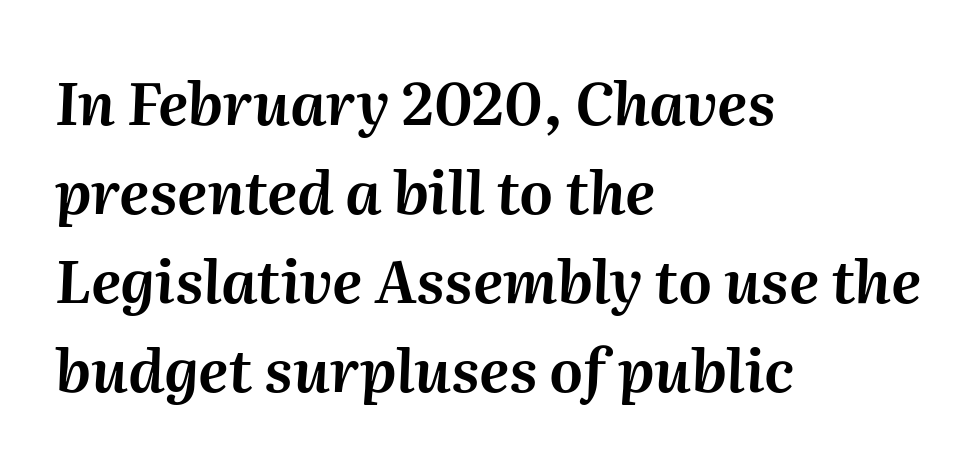
{"italic": "yes", "lean": "right", "slant_degrees": 2, "width": "normal", "stroke_contrast": "medium", "x_height": "medium", "monospaced": "no", "underline": "no", "align": "left", "line_spacing": "normal", "line_spacing_ratio": 1.51, "letter_spacing": "normal", "letter_spacing_em": 0.0, "glyph_px": 59}
